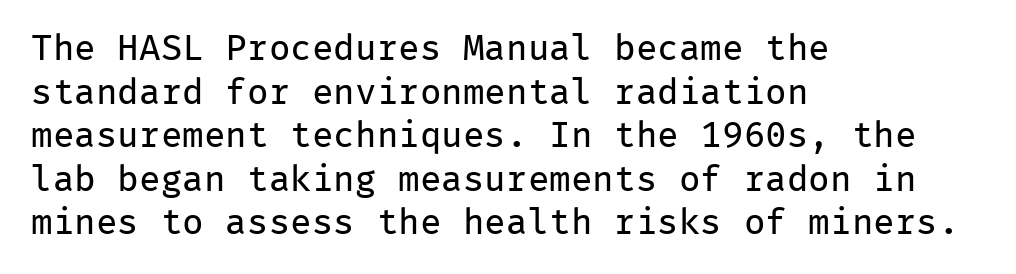
Any mark beneath the type? The region is blank. Stroke mass is kept to a normal reading level or below. Notice how the stems are strictly vertical — no italics here. How are the letters spaced? Ordinarily, with no added tracking. Teacher's note: observe the even left margin — that is flush-left alignment.
